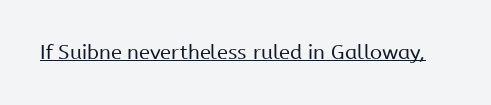
Q: Is the text bold? A: No.
Q: Is the text italic (slanted)? A: No, it is upright.
Q: Is the text underlined? A: Yes.
Q: Is the spacing between letters normal or unusually wide? A: Normal.
